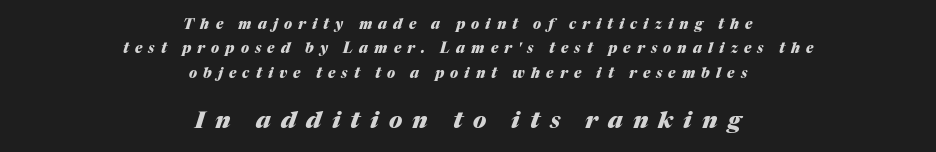
The image shows 23 px bold type, italic (leaning right); set centered, line spacing 1.75x, unusually wide letter spacing (+0.44 em), not underlined; the second (bottom) block is 1.64x larger.
